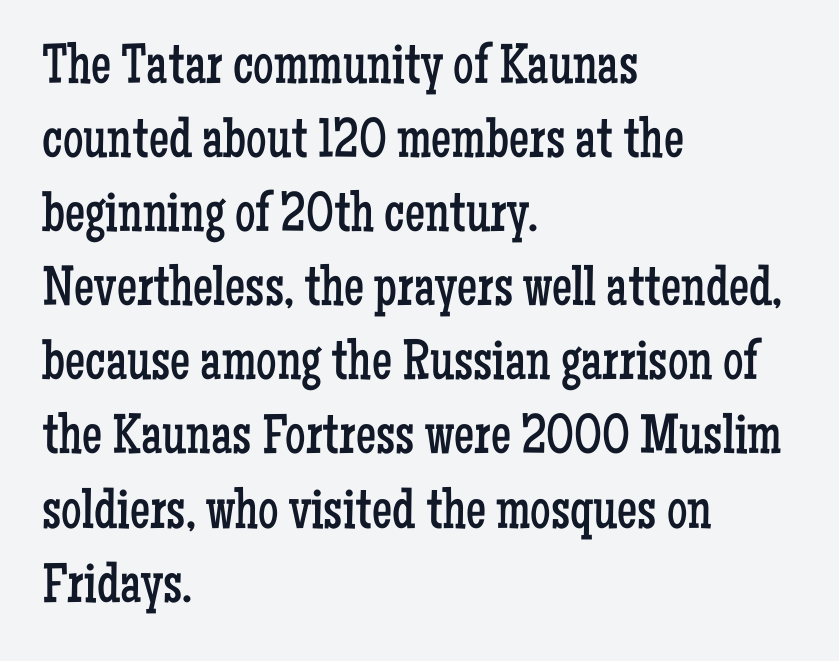
The image shows 57 px regular-weight, condensed serif type, upright; set left-aligned, normal line spacing (1.3x), normal letter spacing, not underlined; low stroke contrast and a medium x-height.
